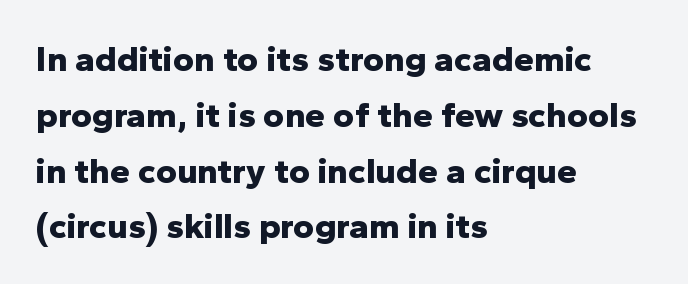
{"serif": "no", "italic": "no", "bold": "yes", "weight": "bold", "width": "normal", "stroke_contrast": "low", "x_height": "medium", "monospaced": "no", "underline": "no", "align": "left", "line_spacing": "normal", "line_spacing_ratio": 1.55, "letter_spacing": "normal", "letter_spacing_em": 0.0, "glyph_px": 36}
